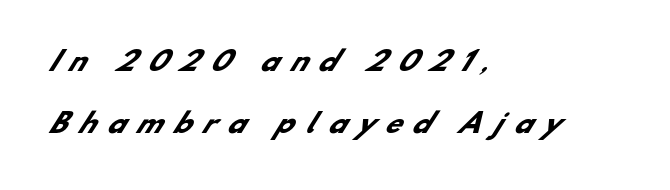
The image shows 26 px bold type; set left-aligned, loose line spacing (2.37x), unusually wide letter spacing (+0.43 em), not underlined.
